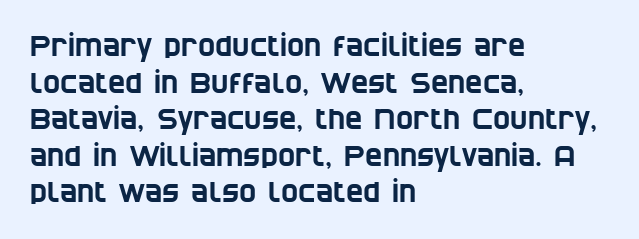
Q: Is the typeface a serif or a sans-serif typeface? A: Sans-serif.
Q: Is the text underlined? A: No.
Q: How is the paragraph aligned? A: Left-aligned.
Q: Is the spacing between letters normal or unusually wide? A: Normal.
Q: Is the spacing between lines tight, normal or loose? A: Normal.
Q: Width (condensed, normal, or wide)? A: Condensed.
Q: Stroke contrast? A: Low.
Q: x-height? A: Large.
Q: Monospaced? A: No.
